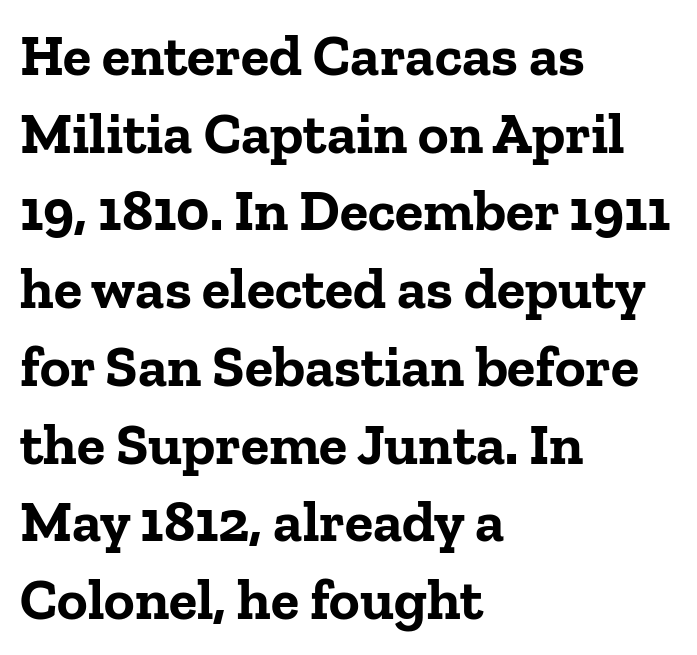
{"serif": "yes", "italic": "no", "bold": "yes", "weight": "bold", "width": "normal", "stroke_contrast": "low", "x_height": "medium", "monospaced": "no", "underline": "no", "align": "left", "line_spacing": "normal", "line_spacing_ratio": 1.34, "letter_spacing": "normal", "letter_spacing_em": 0.0, "glyph_px": 58}
